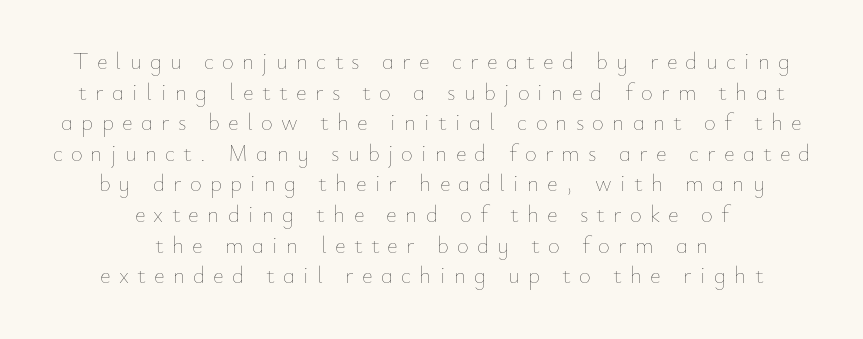
Q: Is the text bold? A: No.
Q: Is the text italic (slanted)? A: No, it is upright.
Q: Is the text underlined? A: No.
Q: How is the paragraph aligned? A: Centered.
Q: Is the spacing between letters normal or unusually wide? A: Unusually wide.
Q: Is the spacing between lines tight, normal or loose? A: Normal.
